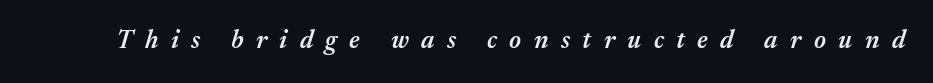
The rendering uses a semibold face; strokes are thickened but not to full bold. Tracking here is generous; glyphs stand well apart from one another. Just letters on the line, the space beneath them empty. Observe the lean: these are italic letterforms.
